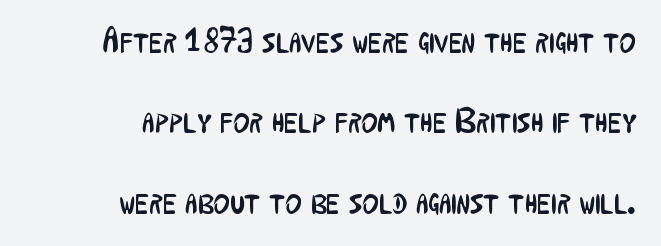
{"serif": "no", "italic": "no", "bold": "no", "weight": "regular", "width": "condensed", "stroke_contrast": "low", "x_height": "medium", "monospaced": "no", "underline": "no", "align": "right", "line_spacing": "loose", "line_spacing_ratio": 2.3, "letter_spacing": "normal", "letter_spacing_em": 0.0, "glyph_px": 35}
